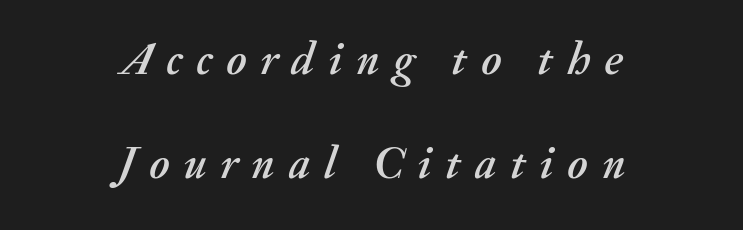
{"italic": "yes", "lean": "right", "slant_degrees": 20, "width": "normal", "stroke_contrast": "medium", "x_height": "small", "monospaced": "no", "underline": "no", "align": "center", "line_spacing": "loose", "line_spacing_ratio": 2.27, "letter_spacing": "wide", "letter_spacing_em": 0.3, "glyph_px": 46}
